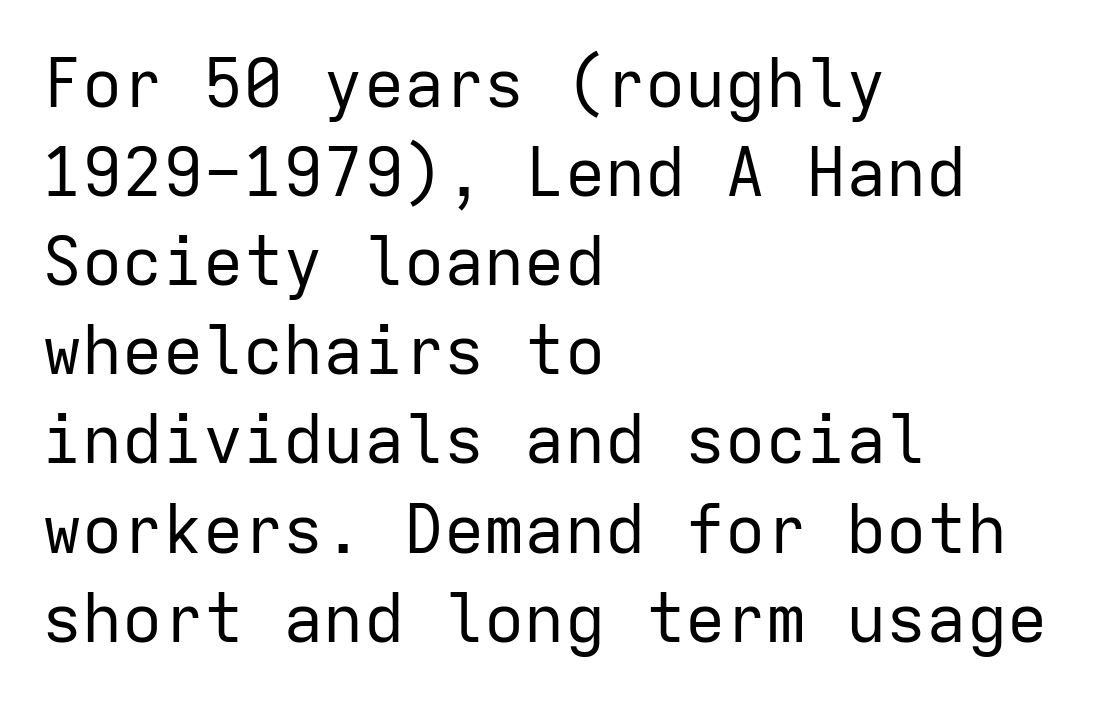
This sample has the even, mechanical cadence of fixed-width lettering. The weight would be labelled regular, book, light, or lighter still. Tracking here is standard; glyphs follow each other at the usual distance. The space directly below the letters is spotless.
